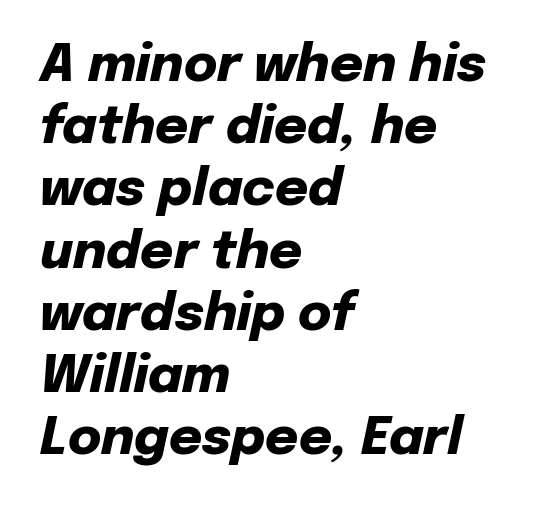
Q: Is the text bold? A: Yes.
Q: Is the text italic (slanted)? A: Yes, it leans right by about 12 degrees.
Q: Is the text underlined? A: No.
Q: How is the paragraph aligned? A: Left-aligned.
Q: Is the spacing between letters normal or unusually wide? A: Normal.
Q: Width (condensed, normal, or wide)? A: Normal.
Q: Stroke contrast? A: Low.
Q: x-height? A: Medium.
Q: Monospaced? A: No.
